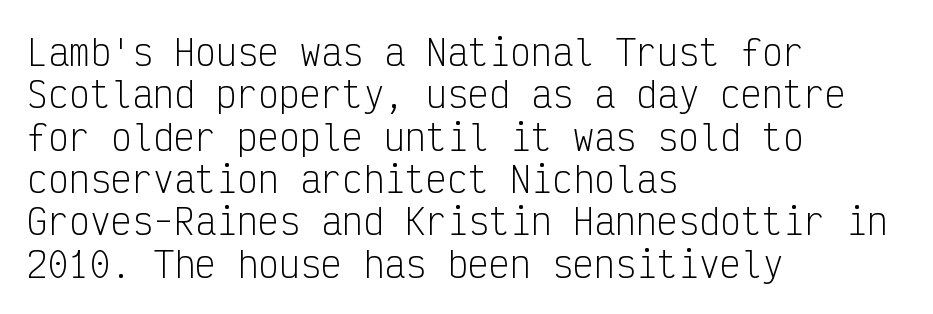
{"serif": "no", "italic": "no", "bold": "no", "weight": "light", "width": "condensed", "stroke_contrast": "low", "x_height": "medium", "monospaced": "yes", "underline": "no", "align": "left", "line_spacing_ratio": 1.21, "letter_spacing": "normal", "letter_spacing_em": 0.0, "glyph_px": 35}
